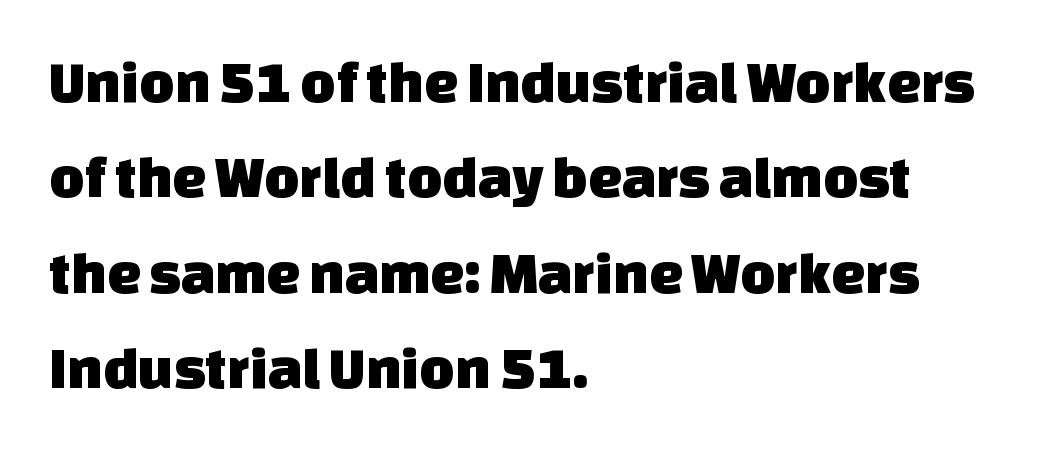
{"serif": "no", "width": "normal", "stroke_contrast": "low", "x_height": "large", "monospaced": "no", "underline": "no", "align": "left", "line_spacing": "normal", "line_spacing_ratio": 1.59, "letter_spacing": "normal", "letter_spacing_em": 0.0, "glyph_px": 60}
